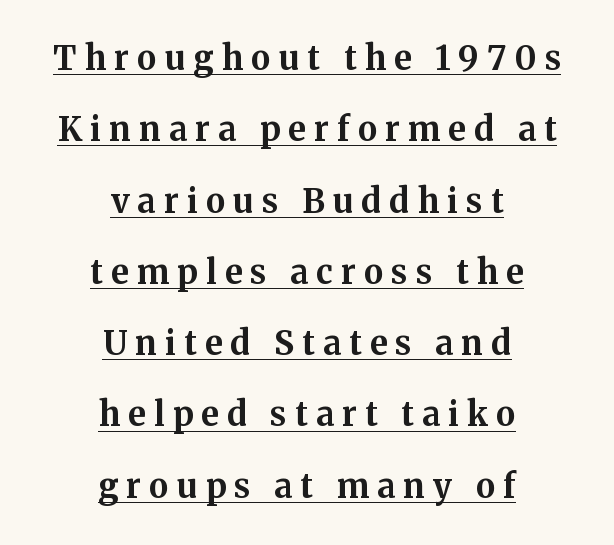
Q: Is the text bold? A: Yes.
Q: Is the text italic (slanted)? A: No, it is upright.
Q: Is the typeface a serif or a sans-serif typeface? A: Serif.
Q: Is the text underlined? A: Yes.
Q: How is the paragraph aligned? A: Centered.
Q: Is the spacing between letters normal or unusually wide? A: Unusually wide.
Q: Is the spacing between lines tight, normal or loose? A: Loose.
Q: Width (condensed, normal, or wide)? A: Normal.
Q: Stroke contrast? A: Medium.
Q: x-height? A: Medium.
Q: Monospaced? A: No.
